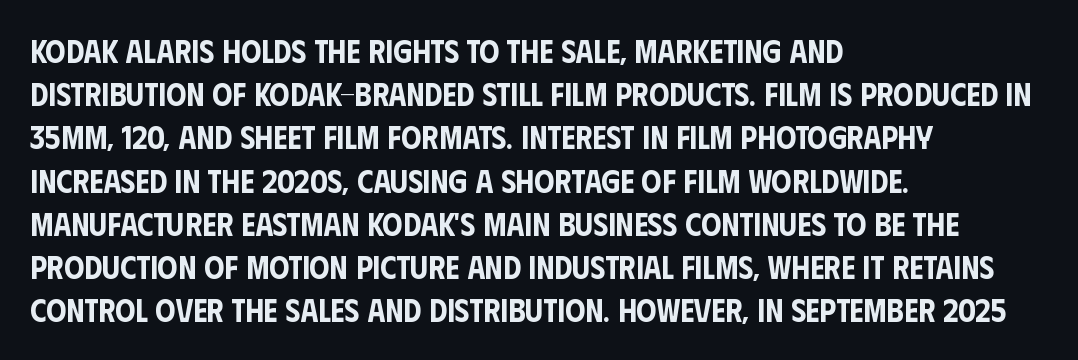
Q: Is the text italic (slanted)? A: No, it is upright.
Q: Is the typeface a serif or a sans-serif typeface? A: Sans-serif.
Q: Is the text underlined? A: No.
Q: How is the paragraph aligned? A: Left-aligned.
Q: Is the spacing between letters normal or unusually wide? A: Normal.
Q: Is the spacing between lines tight, normal or loose? A: Normal.
Q: Width (condensed, normal, or wide)? A: Condensed.
Q: Stroke contrast? A: Low.
Q: x-height? A: Large.
Q: Monospaced? A: No.
